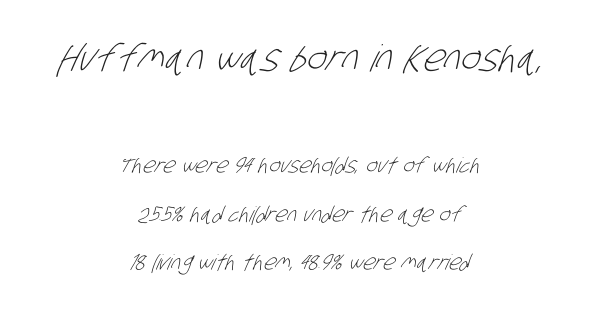
Q: Is the text bold? A: No.
Q: Is the typeface a serif or a sans-serif typeface? A: Sans-serif.
Q: Is the text underlined? A: No.
Q: How is the paragraph aligned? A: Centered.
Q: Is the spacing between letters normal or unusually wide? A: Normal.
Q: Is the spacing between lines tight, normal or loose? A: Loose.
Q: Which block of text is set in a larger size, the first (top) or the second (bottom)? A: The first (top) one.
Q: Width (condensed, normal, or wide)? A: Condensed.
Q: Stroke contrast? A: Low.
Q: x-height? A: Large.
Q: Monospaced? A: No.
